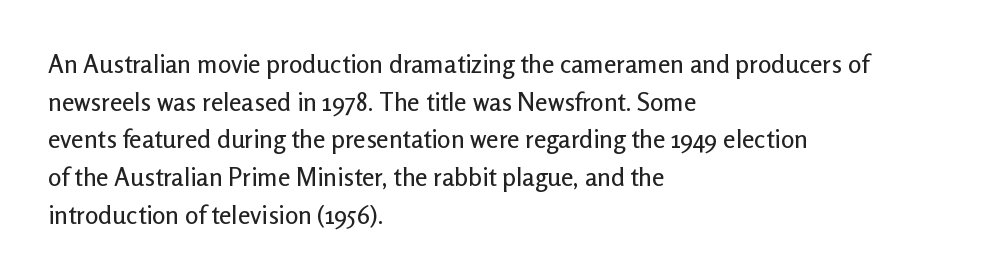
Q: Is the text italic (slanted)? A: No, it is upright.
Q: Is the text underlined? A: No.
Q: How is the paragraph aligned? A: Left-aligned.
Q: Is the spacing between letters normal or unusually wide? A: Normal.
Q: Is the spacing between lines tight, normal or loose? A: Normal.
